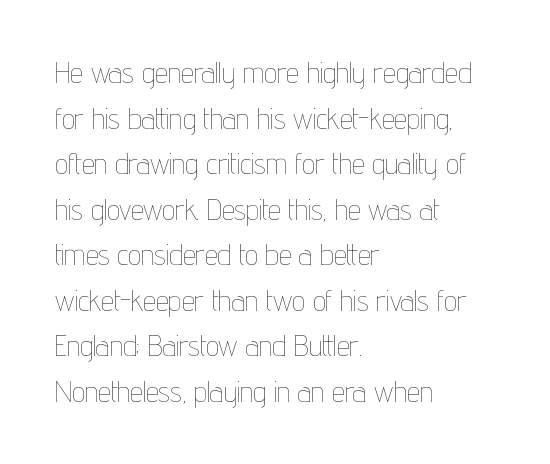
The image shows 29 px thin, condensed type, upright; set left-aligned, normal line spacing (1.57x), normal letter spacing, not underlined; low stroke contrast and a medium x-height.
